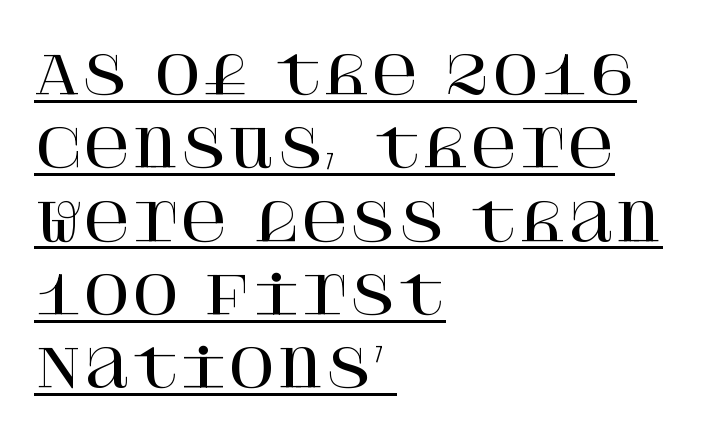
{"serif": "yes", "italic": "no", "width": "normal", "stroke_contrast": "high", "x_height": "large", "underline": "yes", "align": "left", "line_spacing": "normal", "line_spacing_ratio": 1.41, "letter_spacing": "normal", "letter_spacing_em": 0.0, "glyph_px": 52}
